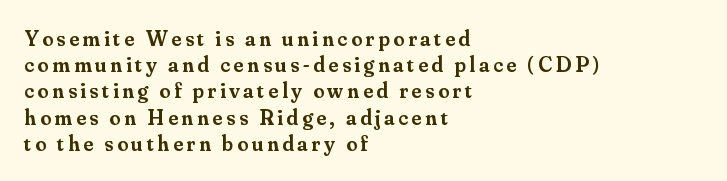
{"italic": "no", "bold": "semi", "underline": "no", "align": "left", "line_spacing_ratio": 1.19, "glyph_px": 22}
